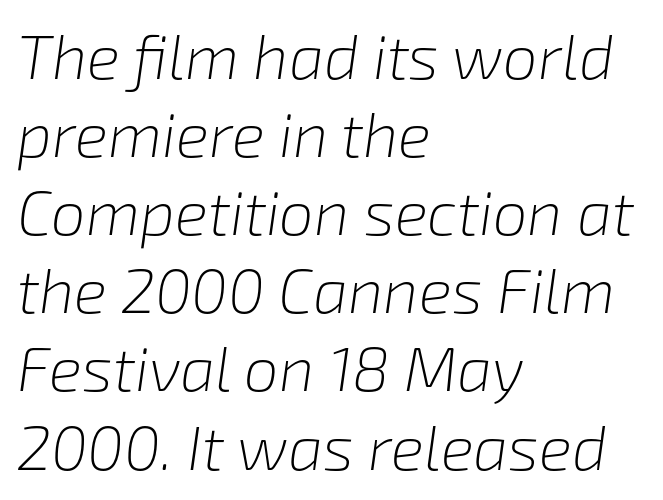
Q: Is the text bold? A: No.
Q: Is the text italic (slanted)? A: Yes, it leans right by about 8 degrees.
Q: Is the text underlined? A: No.
Q: How is the paragraph aligned? A: Left-aligned.
Q: Is the spacing between letters normal or unusually wide? A: Normal.
Q: Is the spacing between lines tight, normal or loose? A: Normal.
Q: Width (condensed, normal, or wide)? A: Normal.
Q: Stroke contrast? A: Low.
Q: x-height? A: Medium.
Q: Monospaced? A: No.
